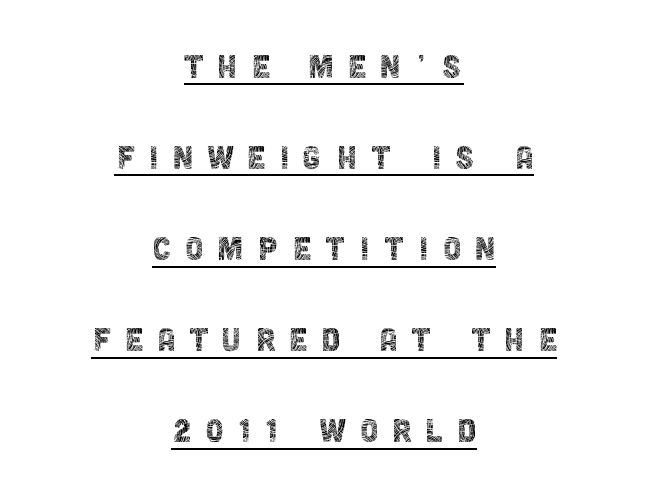
{"serif": "no", "italic": "no", "bold": "no", "weight": "thin", "width": "condensed", "x_height": "large", "monospaced": "no", "underline": "yes", "align": "center", "line_spacing": "loose", "line_spacing_ratio": 2.22, "letter_spacing": "wide", "letter_spacing_em": 0.34, "glyph_px": 41}
